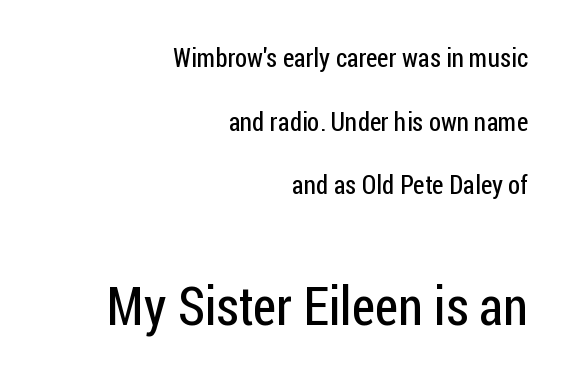
The image shows 53 px regular-weight, condensed sans-serif type, upright; set right-aligned, loose line spacing (2.45x), normal letter spacing, not underlined; the second (bottom) block is 2.04x larger; low stroke contrast and a medium x-height.
